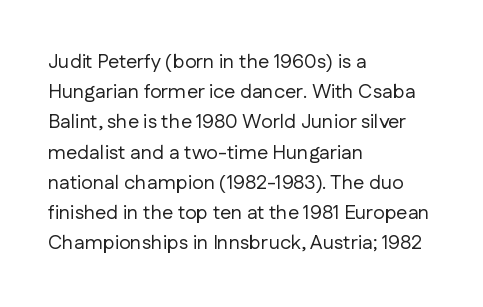
The image shows 20 px text type, upright; set left-aligned, normal line spacing (1.51x), normal letter spacing, not underlined.
